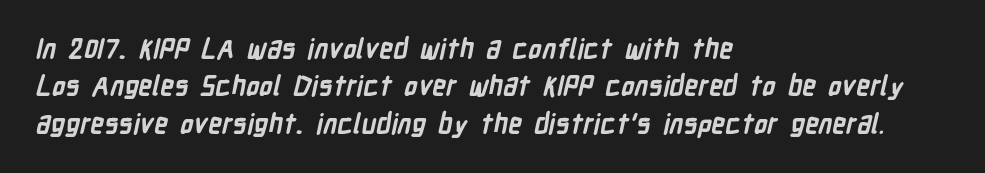
The image shows 27 px bold type; set left-aligned, normal line spacing (1.38x), normal letter spacing, not underlined.
